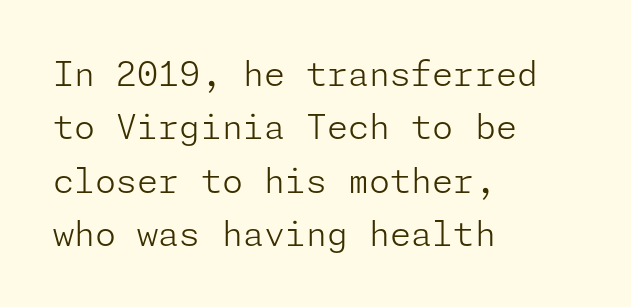
{"serif": "no", "italic": "no", "bold": "no", "weight": "light", "width": "normal", "stroke_contrast": "low", "x_height": "medium", "underline": "no", "align": "left", "line_spacing": "normal", "line_spacing_ratio": 1.57, "letter_spacing": "normal", "letter_spacing_em": 0.0, "glyph_px": 34}
